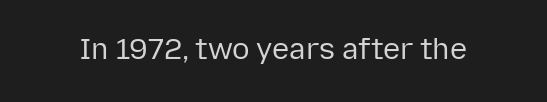
The image shows 29 px regular-weight sans-serif type, upright; set normal letter spacing, not underlined; low stroke contrast and a medium x-height.
